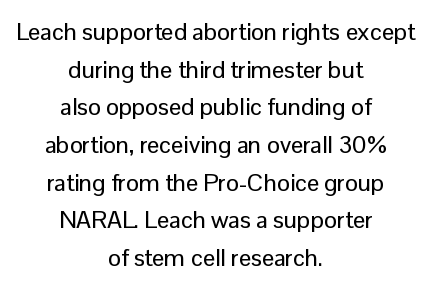
Horizontal bands of white between lines are of average thickness. How are the letters spaced? Ordinarily, with no added tracking. Unlike italic type, these characters show no tilt at all. Any mark beneath the type? The region is blank. The paragraph has two soft edges and a firm central axis.
